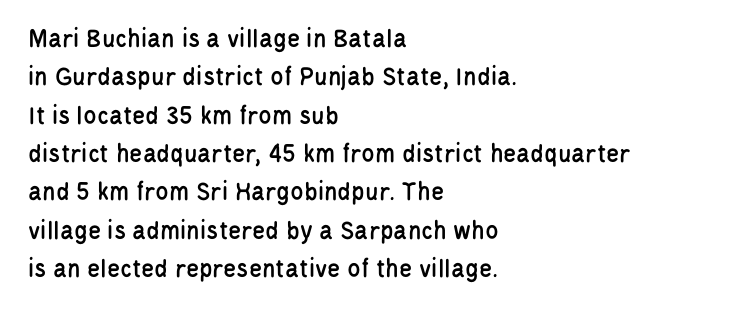
The image shows 27 px text type, upright; set left-aligned, normal line spacing (1.42x), normal letter spacing, not underlined.
